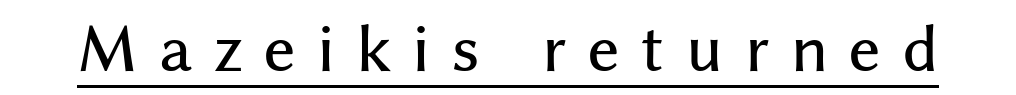
The image shows 60 px sans-serif type, upright; set unusually wide letter spacing (+0.36 em), underlined; medium stroke contrast and a medium x-height.
